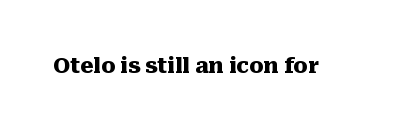
The image shows 21 px bold type, upright; set normal letter spacing, not underlined.
